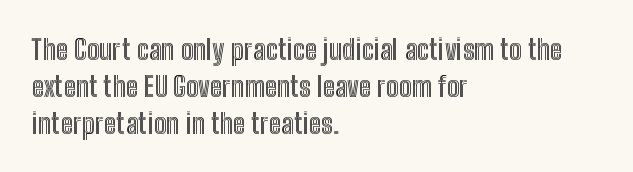
How are the letters spaced? Ordinarily, with no added tracking. This sample has the flowing, uneven cadence of proportional lettering. Style check: upright. This block has exactly the height ordinary leading produces. Quick note: underline off.
